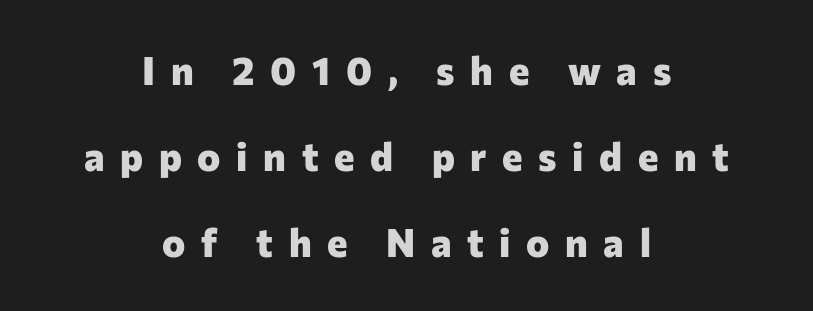
You could only call the tracking loose — the letters float apart. The letters advance in unequal steps, a hallmark of proportional type. Designer's note — italics off, roman on. These lines are centered, leaving both edges ragged. Nothing sits at the stroke ends, so this counts as sans-serif.
